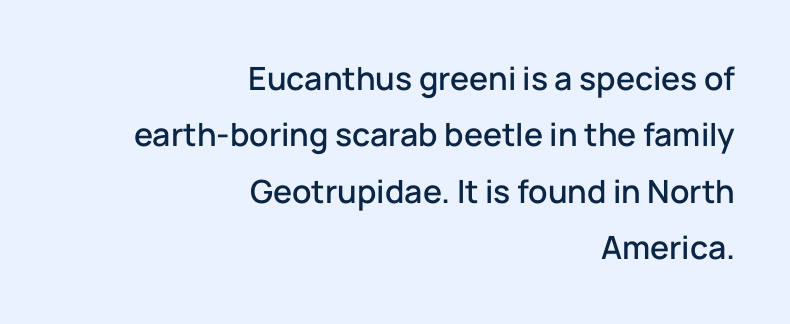
{"serif": "no", "italic": "no", "width": "normal", "stroke_contrast": "low", "x_height": "medium", "monospaced": "no", "underline": "no", "align": "right", "line_spacing_ratio": 1.76, "letter_spacing": "normal", "letter_spacing_em": 0.0, "glyph_px": 32}
